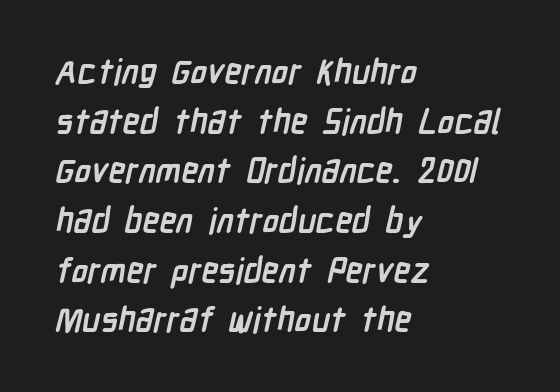
The image shows 34 px semibold, condensed sans-serif type; set left-aligned, normal line spacing (1.46x), normal letter spacing, not underlined; low stroke contrast and a medium x-height.
